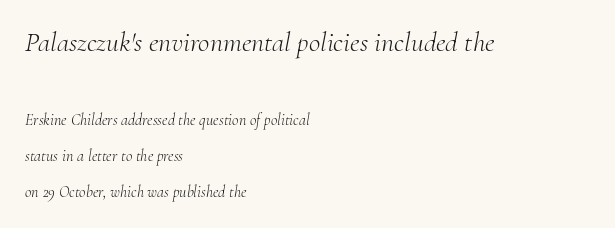
The image shows 28 px light serif type, italic (leaning right); set left-aligned, loose line spacing (2.25x), normal letter spacing, not underlined; the first (top) block is 1.75x larger; medium stroke contrast and a small x-height.
